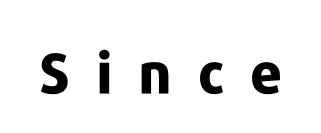
Q: Is the text bold? A: Yes.
Q: Is the text italic (slanted)? A: No, it is upright.
Q: Is the typeface a serif or a sans-serif typeface? A: Sans-serif.
Q: Is the text underlined? A: No.
Q: Is the spacing between letters normal or unusually wide? A: Unusually wide.
Q: Width (condensed, normal, or wide)? A: Normal.
Q: Stroke contrast? A: Low.
Q: x-height? A: Medium.
Q: Monospaced? A: No.
